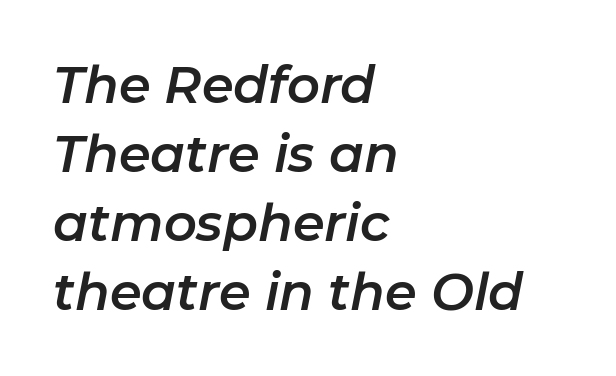
Q: Is the text italic (slanted)? A: Yes, it leans right by about 11 degrees.
Q: Is the text underlined? A: No.
Q: How is the paragraph aligned? A: Left-aligned.
Q: Is the spacing between letters normal or unusually wide? A: Normal.
Q: Is the spacing between lines tight, normal or loose? A: Normal.
Q: Width (condensed, normal, or wide)? A: Normal.
Q: Stroke contrast? A: Low.
Q: x-height? A: Medium.
Q: Monospaced? A: No.
